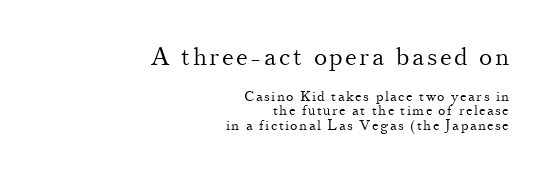
{"italic": "no", "bold": "no", "underline": "no", "align": "right", "line_spacing": "tight", "line_spacing_ratio": 1.01, "larger_block": "first", "size_ratio": 1.79, "glyph_px": 25}
